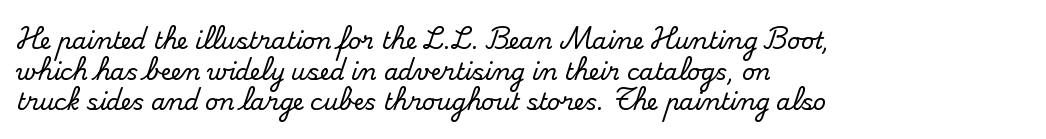
A typesetter would call this leading conventional body-copy spacing. Tracking value appears to be zero — textbook default spacing. Short and long lines alike share a common starting point at left. Decoration check: the copy has no underline.
